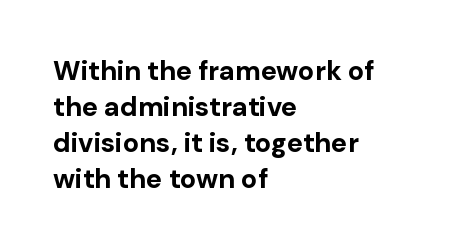
Q: Is the text bold? A: Yes.
Q: Is the text italic (slanted)? A: No, it is upright.
Q: Is the text underlined? A: No.
Q: How is the paragraph aligned? A: Left-aligned.
Q: Is the spacing between letters normal or unusually wide? A: Normal.
Q: Is the spacing between lines tight, normal or loose? A: Normal.
